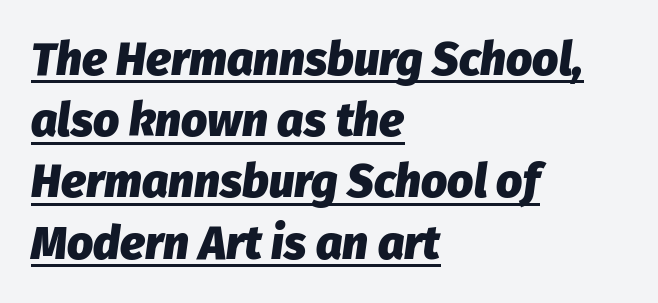
Q: Is the text bold? A: Yes.
Q: Is the text italic (slanted)? A: Yes, it leans right by about 8 degrees.
Q: Is the text underlined? A: Yes.
Q: How is the paragraph aligned? A: Left-aligned.
Q: Is the spacing between letters normal or unusually wide? A: Normal.
Q: Is the spacing between lines tight, normal or loose? A: Normal.
Q: Width (condensed, normal, or wide)? A: Normal.
Q: Stroke contrast? A: Low.
Q: x-height? A: Medium.
Q: Monospaced? A: No.
